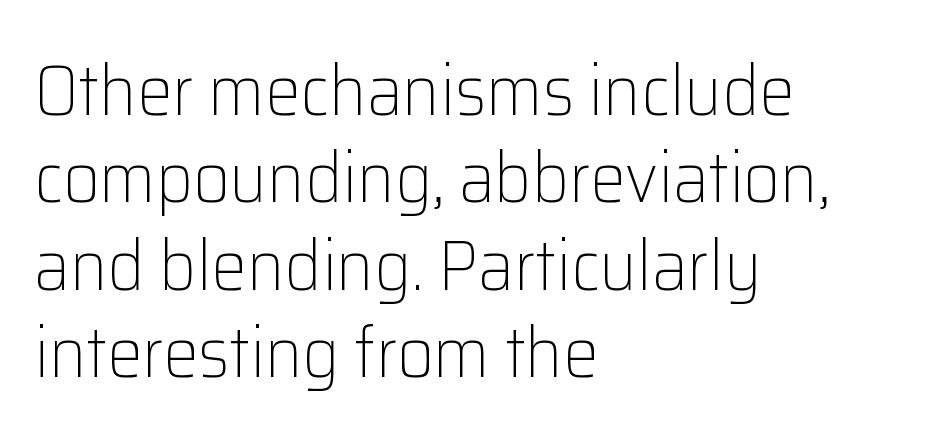
Q: Is the text bold? A: No.
Q: Is the text italic (slanted)? A: No, it is upright.
Q: Is the typeface a serif or a sans-serif typeface? A: Sans-serif.
Q: Is the text underlined? A: No.
Q: How is the paragraph aligned? A: Left-aligned.
Q: Is the spacing between letters normal or unusually wide? A: Normal.
Q: Width (condensed, normal, or wide)? A: Normal.
Q: Stroke contrast? A: Low.
Q: x-height? A: Medium.
Q: Monospaced? A: No.
